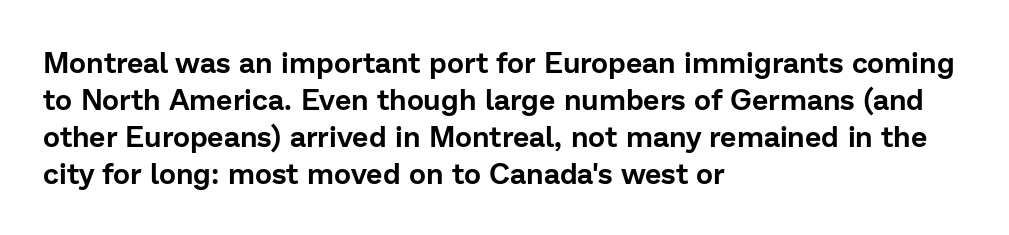
Has an underline been added? It has not. Is the letter spacing exaggerated? No — it looks like the ordinary default. Is this a fixed-width face? No — the glyphs have proportional, varying widths. It's the straight-up-and-down kind of type. Horizontally, the lines are justified to the leading edge only.
